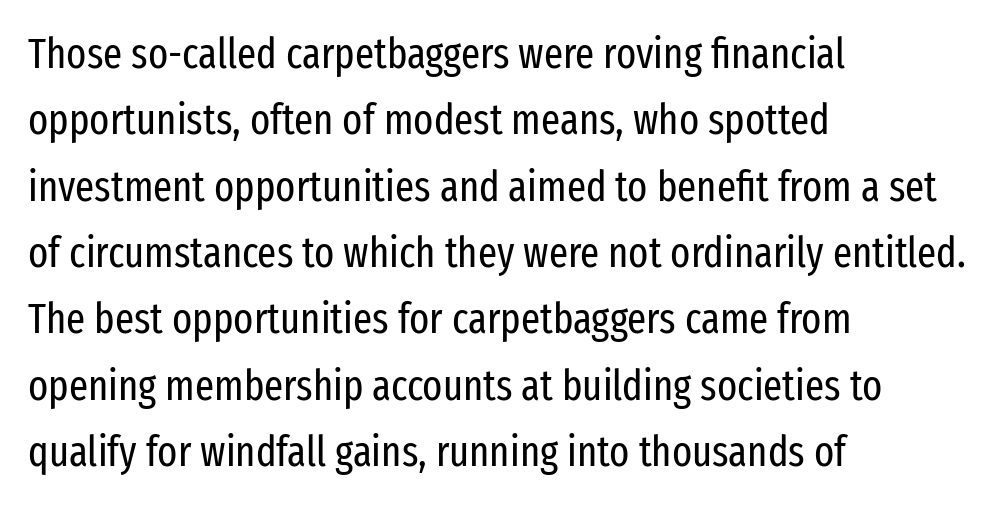
To sum up the face: it is a sans, with no serifs. Does the leading feel generous? No, just average. The glyphs are unaccompanied by any horizontal stroke below them. No extra ink here — the face is not bold. Line beginnings align vertically; line endings do not.
